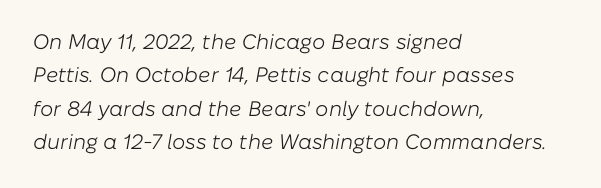
Default kerning and tracking; the words read as compact shapes. The glyphs are unaccompanied by any horizontal stroke below them. No extra ink here — the face is not bold. This sample keeps an unexceptional amount of space between lines. The passage shown leans; its letterforms are oblique.
